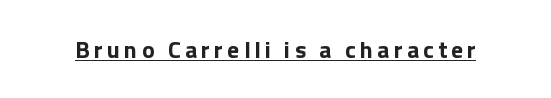
{"italic": "no", "bold": "yes", "underline": "yes", "glyph_px": 24}
